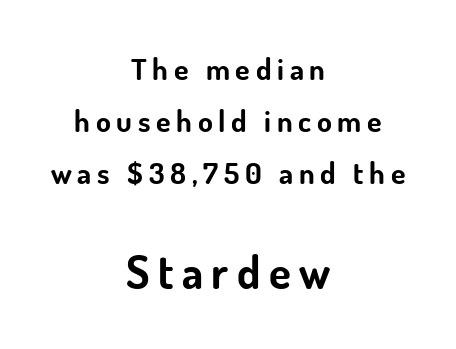
The image shows 45 px bold sans-serif type, upright; set centered, line spacing 1.74x, not underlined; the second (bottom) block is 1.5x larger; low stroke contrast and a small x-height.
